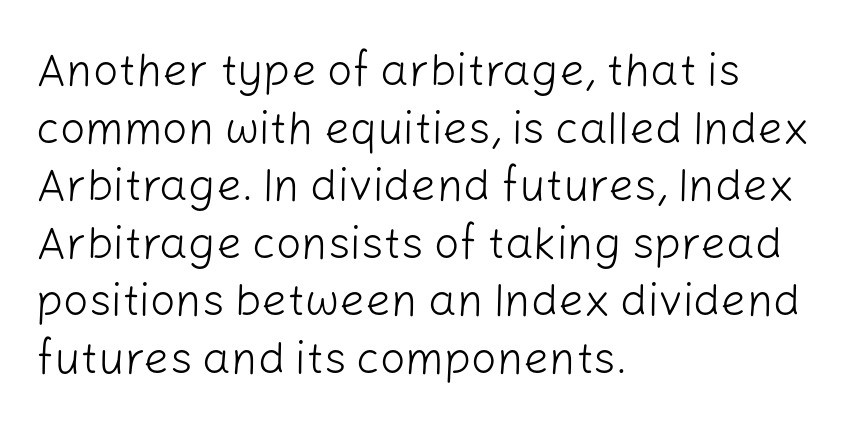
Q: Is the text bold? A: No.
Q: Is the text italic (slanted)? A: No, it is upright.
Q: Is the typeface a serif or a sans-serif typeface? A: Sans-serif.
Q: Is the text underlined? A: No.
Q: How is the paragraph aligned? A: Left-aligned.
Q: Is the spacing between letters normal or unusually wide? A: Normal.
Q: Is the spacing between lines tight, normal or loose? A: Normal.
Q: Width (condensed, normal, or wide)? A: Normal.
Q: Stroke contrast? A: Low.
Q: x-height? A: Medium.
Q: Monospaced? A: No.
